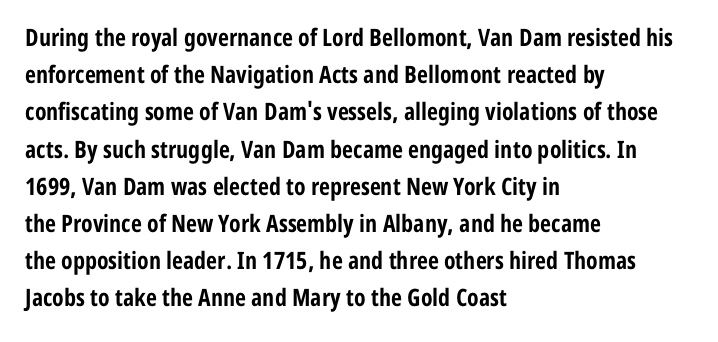
Q: Is the text bold? A: Yes.
Q: Is the text italic (slanted)? A: No, it is upright.
Q: Is the text underlined? A: No.
Q: How is the paragraph aligned? A: Left-aligned.
Q: Is the spacing between letters normal or unusually wide? A: Normal.
Q: Is the spacing between lines tight, normal or loose? A: Normal.
